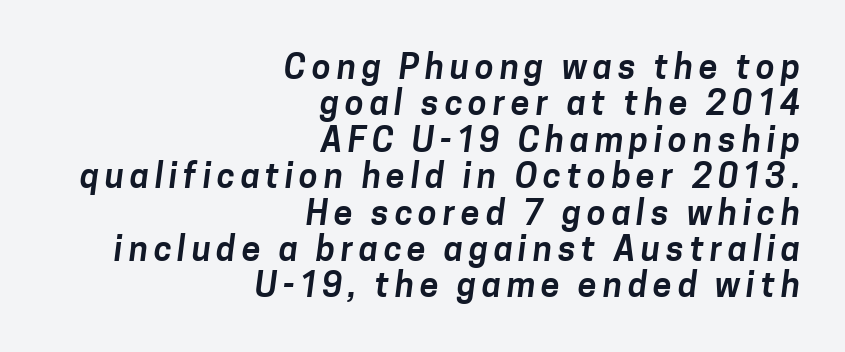
The image shows 34 px sans-serif type; set right-aligned, tight line spacing (1.07x), not underlined; low stroke contrast and a medium x-height.
